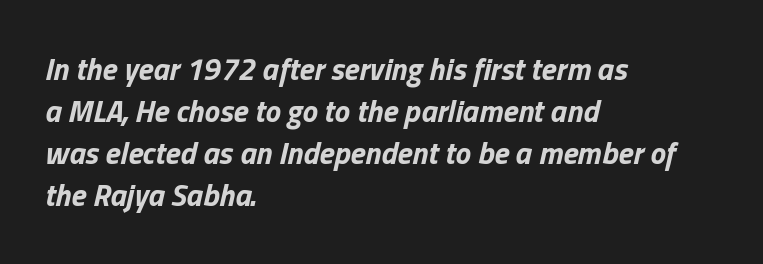
Short note: letters normally spaced. I'd describe the lettering as bold — thick and assertive. Line spacing here is normal. Does the lettering tilt? It does — this is italic. Spacing verdict: proportional, widths tailored to each character. Descenders hang freely into open space.
